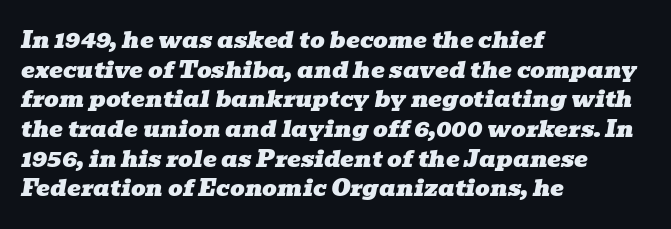
Q: Is the text italic (slanted)? A: Yes, it leans right by about 10 degrees.
Q: Is the text underlined? A: No.
Q: How is the paragraph aligned? A: Left-aligned.
Q: Is the spacing between letters normal or unusually wide? A: Normal.
Q: Is the spacing between lines tight, normal or loose? A: Normal.
